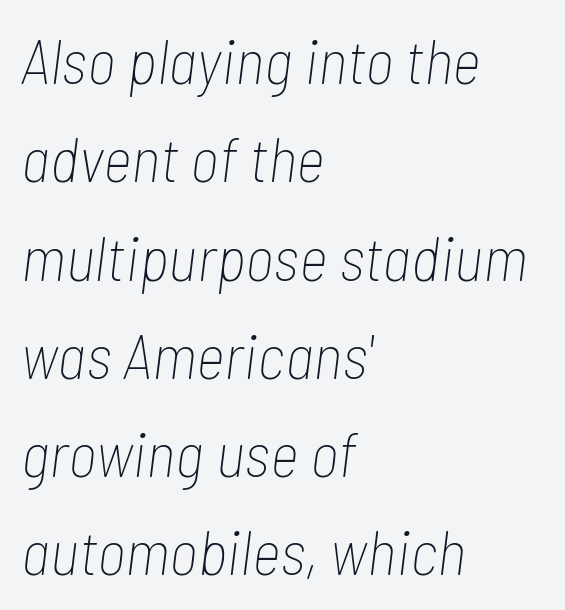
{"italic": "yes", "lean": "right", "slant_degrees": 7, "bold": "no", "weight": "thin", "width": "condensed", "stroke_contrast": "low", "x_height": "medium", "monospaced": "no", "underline": "no", "align": "left", "line_spacing": "normal", "line_spacing_ratio": 1.56, "letter_spacing": "normal", "letter_spacing_em": 0.0, "glyph_px": 63}
